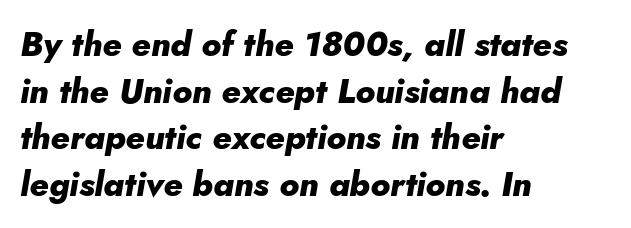
Heavy-handed strokes throughout: this text is bold. The letters sit at their default tracking, neither squeezed nor spread. A bare baseline throughout the passage. Here the designer chose a conventional face with non-uniform glyph widths.
